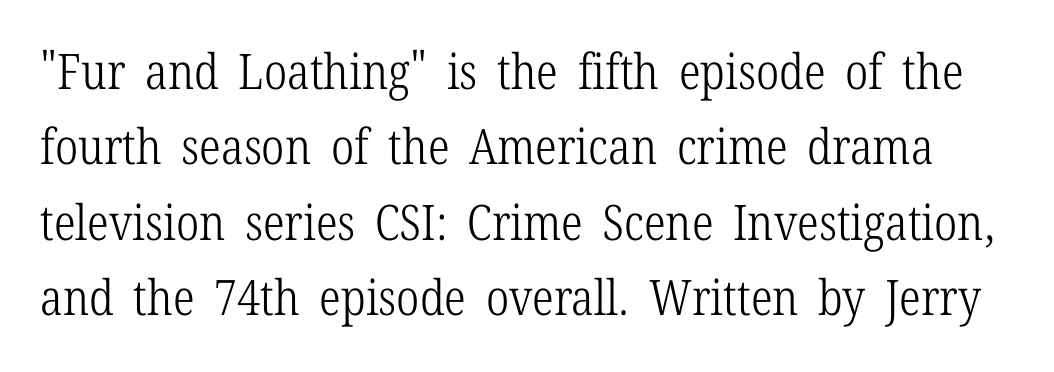
Honestly, the row spacing looks completely unremarkable. Clear beneath every line of the passage. Each word holds together tightly as a unit, with standard inter-letter gaps. Rendered with straight, roman letterforms. A light-to-regular cut is what we see here. Typographically, this falls in the serif category.
